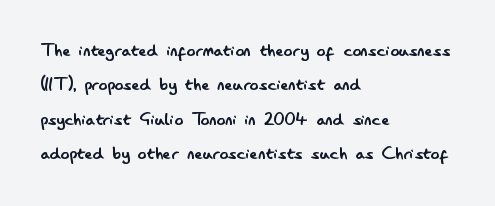
The image shows 22 px text type, upright; set left-aligned, normal line spacing (1.56x), normal letter spacing, not underlined.
